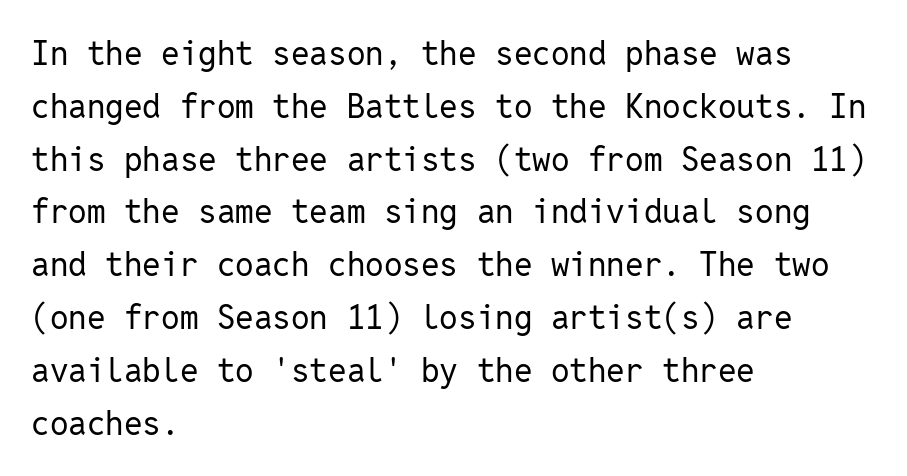
The image shows 33 px regular-weight sans-serif type, upright, monospaced; set left-aligned, normal line spacing (1.6x), normal letter spacing, not underlined; low stroke contrast and a medium x-height.
